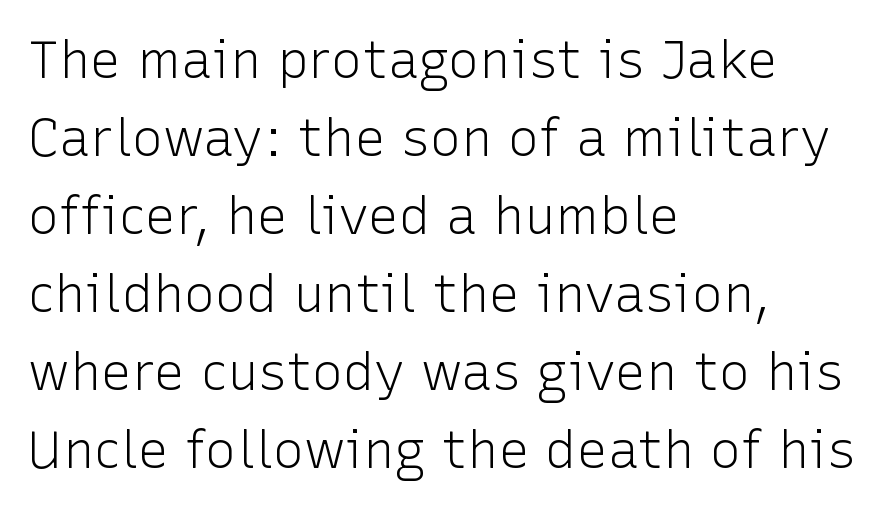
Q: Is the text bold? A: No.
Q: Is the text italic (slanted)? A: No, it is upright.
Q: Is the typeface a serif or a sans-serif typeface? A: Sans-serif.
Q: Is the text underlined? A: No.
Q: How is the paragraph aligned? A: Left-aligned.
Q: Is the spacing between letters normal or unusually wide? A: Normal.
Q: Is the spacing between lines tight, normal or loose? A: Normal.
Q: Width (condensed, normal, or wide)? A: Normal.
Q: Stroke contrast? A: Low.
Q: x-height? A: Medium.
Q: Monospaced? A: No.
